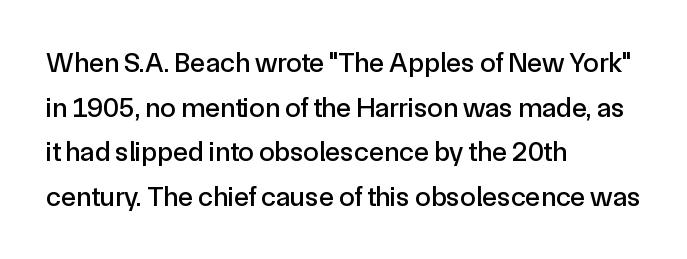
Q: Is the text italic (slanted)? A: No, it is upright.
Q: Is the typeface a serif or a sans-serif typeface? A: Sans-serif.
Q: Is the text underlined? A: No.
Q: How is the paragraph aligned? A: Left-aligned.
Q: Is the spacing between letters normal or unusually wide? A: Normal.
Q: Is the spacing between lines tight, normal or loose? A: Normal.
Q: Width (condensed, normal, or wide)? A: Normal.
Q: x-height? A: Medium.
Q: Monospaced? A: No.
